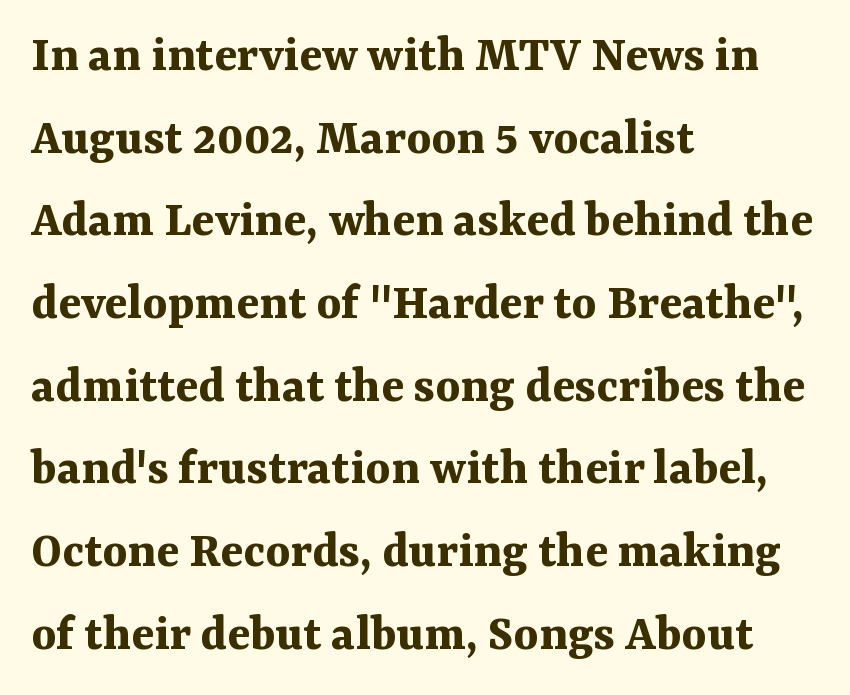
{"serif": "yes", "italic": "no", "bold": "yes", "weight": "bold", "width": "normal", "stroke_contrast": "medium", "x_height": "medium", "monospaced": "no", "underline": "no", "align": "left", "line_spacing": "normal", "line_spacing_ratio": 1.56, "letter_spacing": "normal", "letter_spacing_em": 0.0, "glyph_px": 53}
